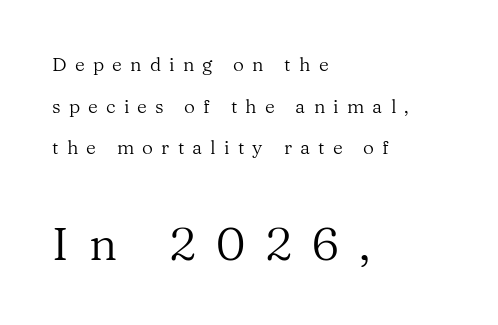
Q: Is the text bold? A: No.
Q: Is the text italic (slanted)? A: No, it is upright.
Q: Is the typeface a serif or a sans-serif typeface? A: Serif.
Q: Is the text underlined? A: No.
Q: How is the paragraph aligned? A: Left-aligned.
Q: Is the spacing between letters normal or unusually wide? A: Unusually wide.
Q: Is the spacing between lines tight, normal or loose? A: Loose.
Q: Which block of text is set in a larger size, the first (top) or the second (bottom)? A: The second (bottom) one.
Q: Width (condensed, normal, or wide)? A: Normal.
Q: Stroke contrast? A: Medium.
Q: x-height? A: Medium.
Q: Monospaced? A: No.
